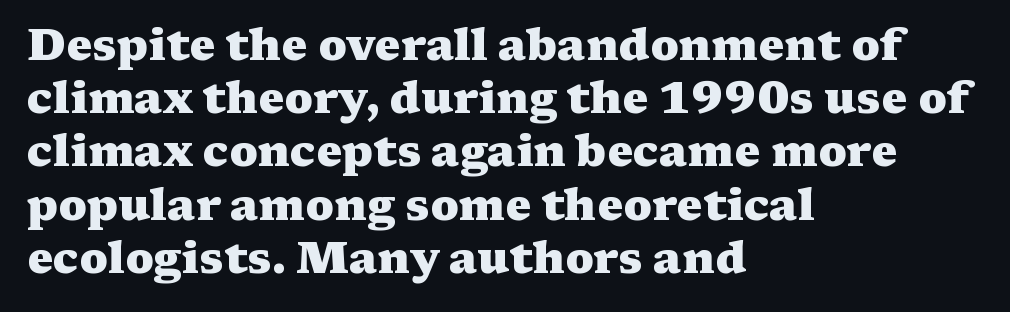
The image shows 44 px heavy, wide serif type, upright; set left-aligned, line spacing 1.21x, normal letter spacing, not underlined; medium stroke contrast and a medium x-height.
